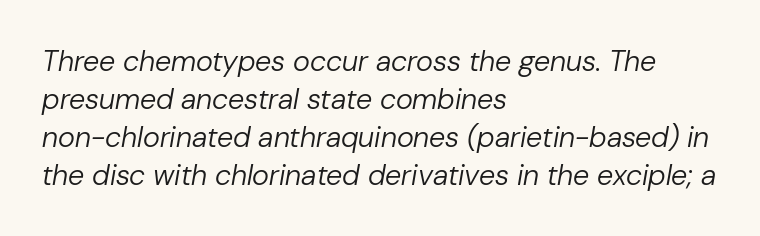
It's the slanting kind of type. Students, note that the glyphs here touch the page at normal intervals. If you measured baseline to baseline, you'd find a middling distance. The rendering anchors every line to the left-hand side.
